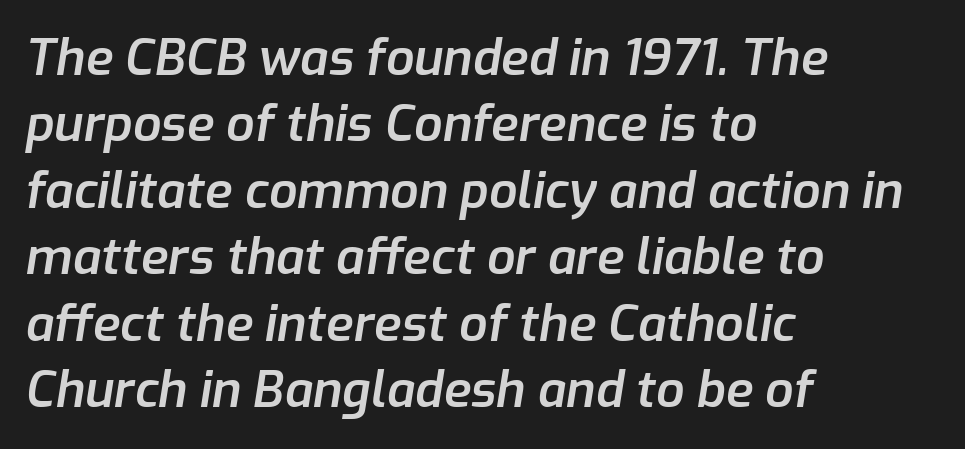
Beneath every word, the page is bare. Each new line begins a customary step beneath the previous one. Glyph-to-glyph distance matches everyday printed text. The face used here is proportionally spaced, like ordinary book or web type.
